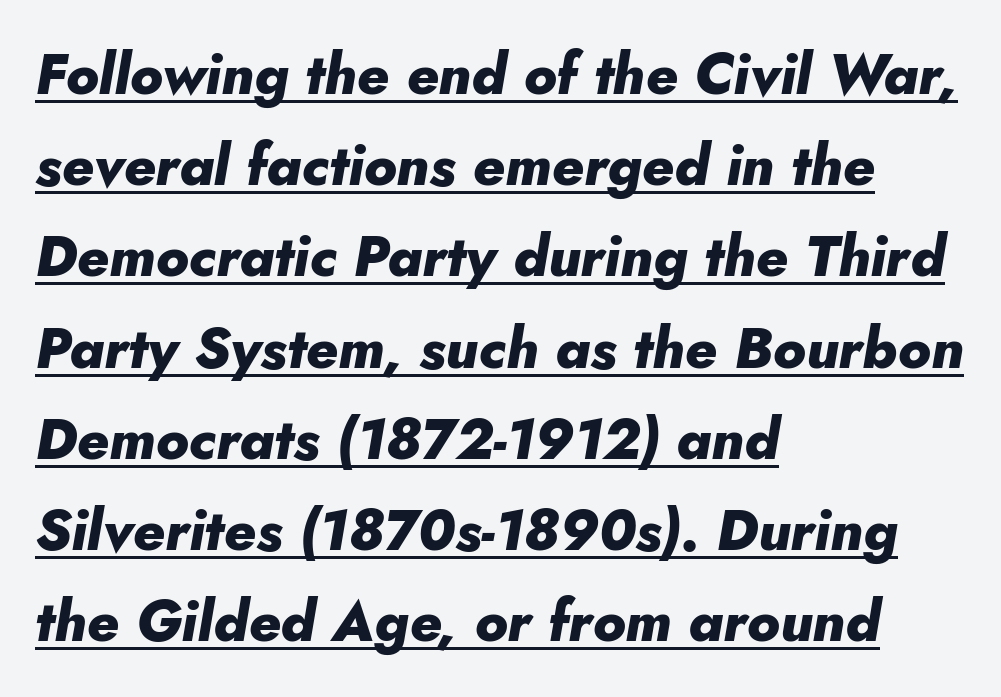
Spacing verdict: proportional, widths tailored to each character. Heft: maximum for text — a bold. The ragged edge is on the right, which tells us the setting is flush left. Between one letter and the next there's only the usual sliver of space.
